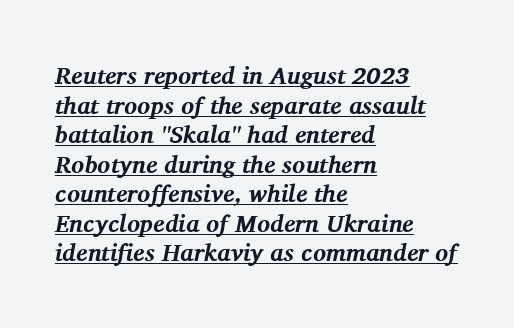
Q: Is the text bold? A: Yes.
Q: Is the text italic (slanted)? A: Yes, it leans right by about 11 degrees.
Q: Is the text underlined? A: Yes.
Q: How is the paragraph aligned? A: Left-aligned.
Q: Is the spacing between letters normal or unusually wide? A: Normal.
